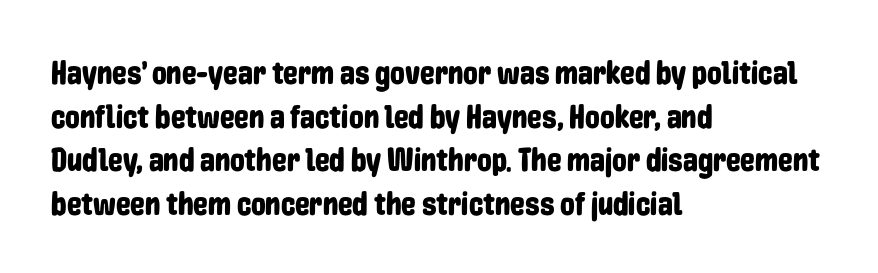
{"serif": "no", "italic": "no", "width": "condensed", "stroke_contrast": "low", "x_height": "medium", "monospaced": "no", "underline": "no", "align": "left", "line_spacing": "normal", "line_spacing_ratio": 1.32, "letter_spacing": "normal", "letter_spacing_em": 0.0, "glyph_px": 33}
